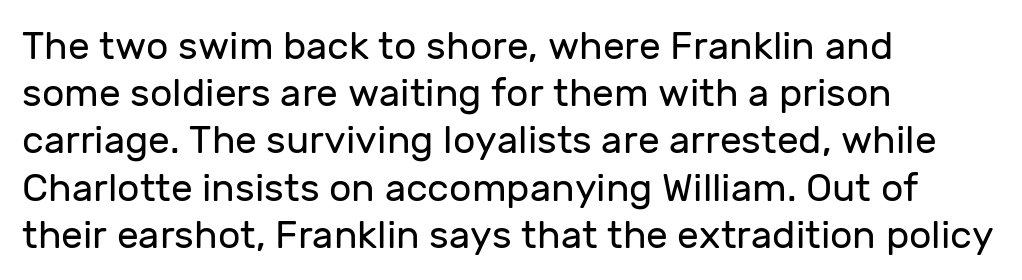
Q: Is the text bold? A: No.
Q: Is the text italic (slanted)? A: No, it is upright.
Q: Is the typeface a serif or a sans-serif typeface? A: Sans-serif.
Q: Is the text underlined? A: No.
Q: How is the paragraph aligned? A: Left-aligned.
Q: Is the spacing between letters normal or unusually wide? A: Normal.
Q: Width (condensed, normal, or wide)? A: Normal.
Q: Stroke contrast? A: Low.
Q: x-height? A: Medium.
Q: Monospaced? A: No.
